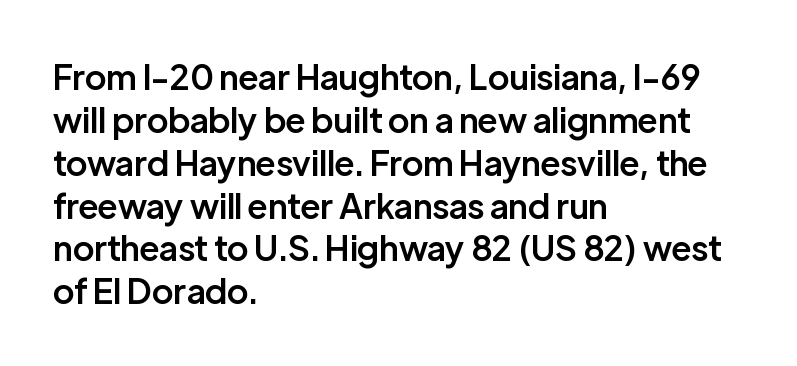
{"serif": "no", "italic": "no", "bold": "semi", "weight": "semibold", "width": "normal", "stroke_contrast": "low", "x_height": "medium", "monospaced": "no", "underline": "no", "align": "left", "line_spacing": "normal", "line_spacing_ratio": 1.26, "letter_spacing": "normal", "letter_spacing_em": 0.0, "glyph_px": 34}
